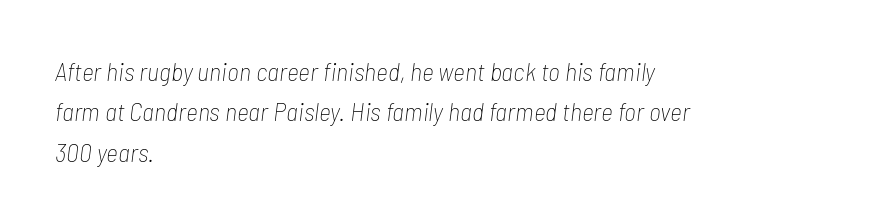
Q: Is the text bold? A: No.
Q: Is the text italic (slanted)? A: Yes, it leans right by about 7 degrees.
Q: Is the text underlined? A: No.
Q: How is the paragraph aligned? A: Left-aligned.
Q: Is the spacing between letters normal or unusually wide? A: Normal.
Q: Is the spacing between lines tight, normal or loose? A: Normal.
